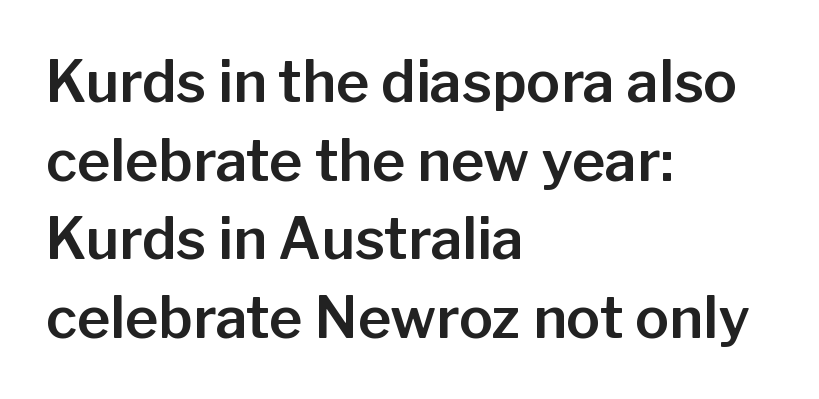
{"serif": "no", "italic": "no", "width": "normal", "stroke_contrast": "low", "x_height": "medium", "monospaced": "no", "underline": "no", "align": "left", "line_spacing": "normal", "line_spacing_ratio": 1.38, "letter_spacing": "normal", "letter_spacing_em": 0.0, "glyph_px": 57}
